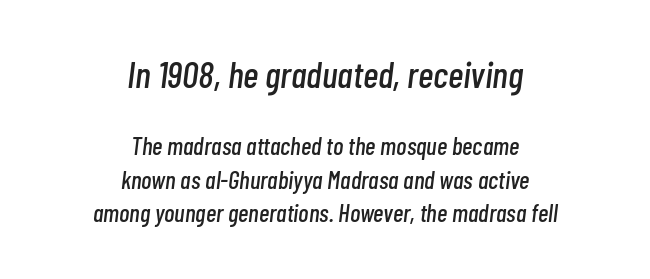
This sample has the flowing, uneven cadence of proportional lettering. You can tell it's italic because the verticals aren't actually vertical. How are the letters spaced? Ordinarily, with no added tracking. The rag falls on both sides of this text block equally. The emphasis by scale lands on block number one, above. Regular leading.
